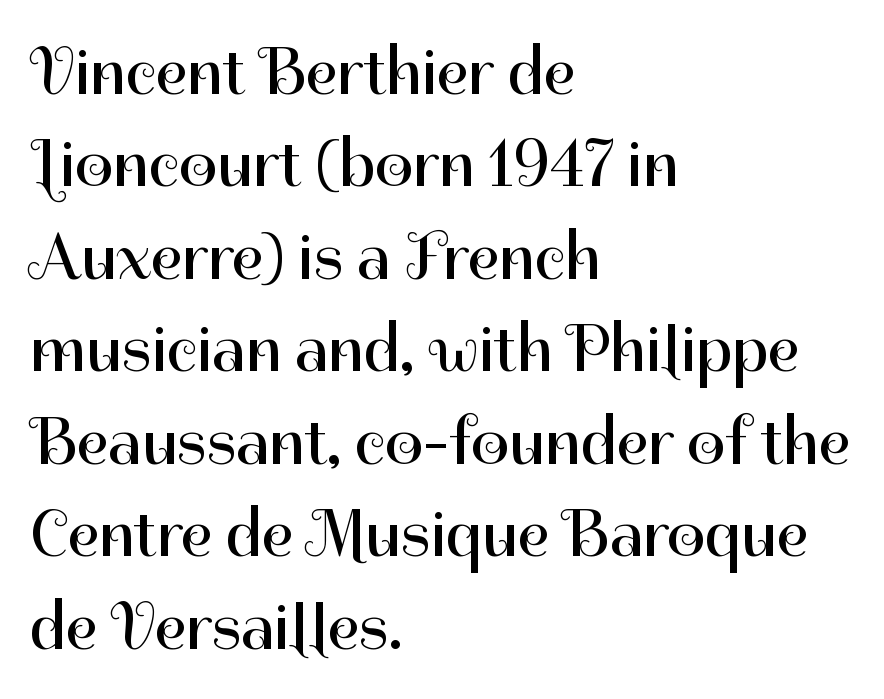
The image shows 67 px regular-weight sans-serif type, upright; set left-aligned, normal line spacing (1.38x), normal letter spacing, not underlined; high stroke contrast and a medium x-height.
